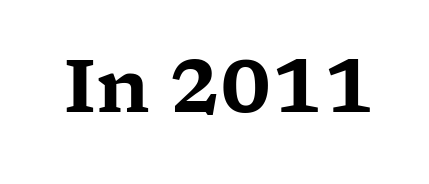
Observe the ordinary spacing: letters are neighbours, not strangers. Looks like regular typesetting: each glyph gets only the width it needs. Descender tails drop into unmarked territory. Look at the bottom of the vertical strokes: they flare into serifs here.
